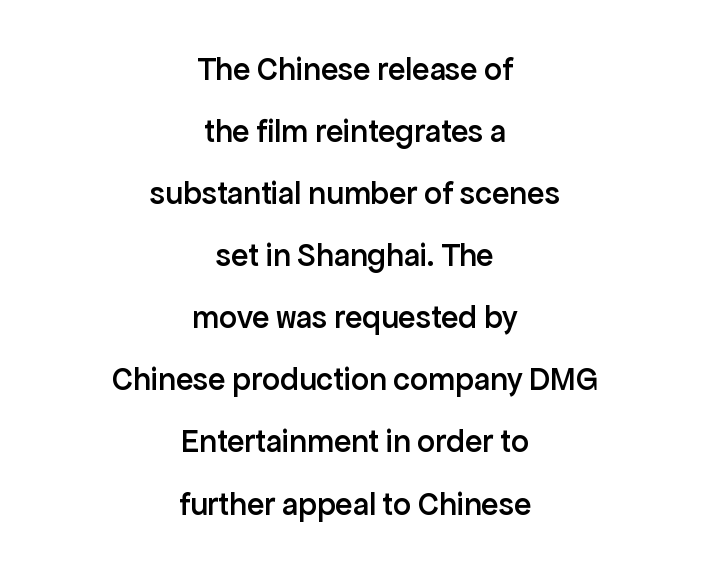
The image shows 32 px semibold sans-serif type, upright; set centered, loose line spacing (1.94x), normal letter spacing, not underlined; low stroke contrast and a medium x-height.
